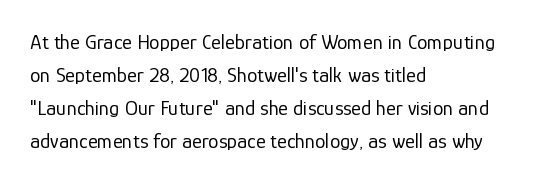
No italicization has been applied; the sample stays upright. This rendering features lettering with no underline. Summary of weight: not heavy and not bold. The typesetter chose a ragged-right arrangement here. The vertical gap from one line to the next is medium.
